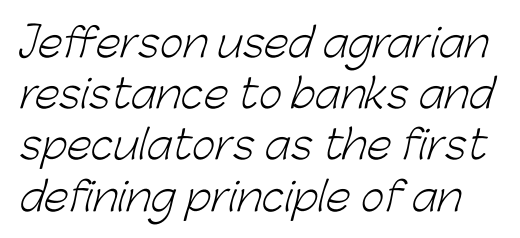
Students, observe: this is what conventionally led text looks like. The letters carry no serifs — their stems end cleanly without finishing strokes. No extra tracking has been applied to these lines. Letters rest on an invisible, unmarked baseline. A typesetter would call this proportional, since set widths differ per character. Is the type heavy? It reads as light-to-regular instead.
